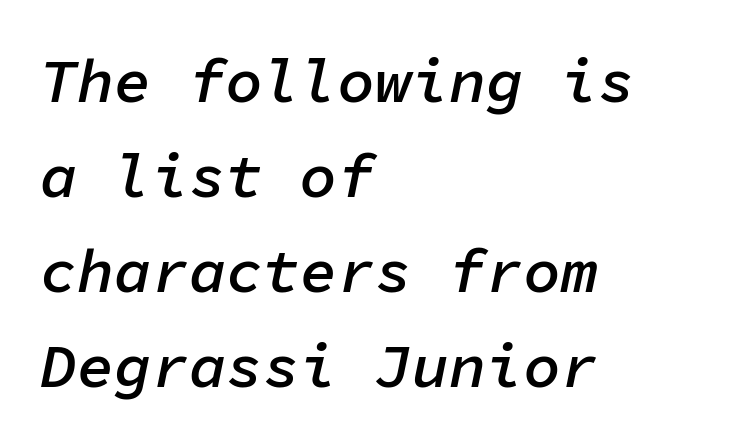
{"italic": "yes", "lean": "right", "slant_degrees": 11, "bold": "semi", "weight": "semibold", "width": "normal", "stroke_contrast": "low", "x_height": "medium", "monospaced": "yes", "underline": "no", "align": "left", "line_spacing": "normal", "line_spacing_ratio": 1.53, "letter_spacing": "normal", "letter_spacing_em": 0.0, "glyph_px": 62}
